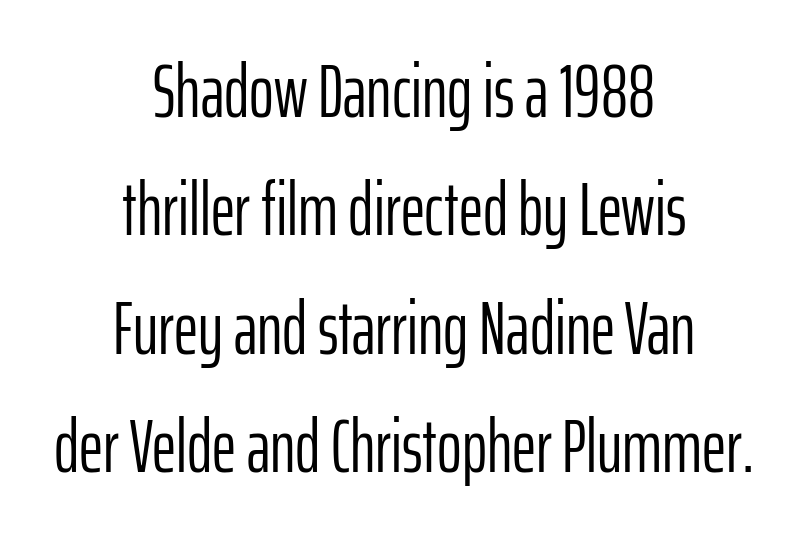
The image shows 75 px light, condensed sans-serif type, upright; set centered, normal line spacing (1.58x), normal letter spacing, not underlined; low stroke contrast and a medium x-height.
